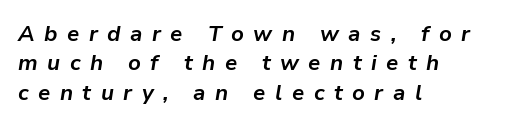
Q: Is the text bold? A: Yes.
Q: Is the text italic (slanted)? A: Yes, it leans right by about 9 degrees.
Q: Is the text underlined? A: No.
Q: How is the paragraph aligned? A: Left-aligned.
Q: Is the spacing between letters normal or unusually wide? A: Unusually wide.
Q: Is the spacing between lines tight, normal or loose? A: Normal.
